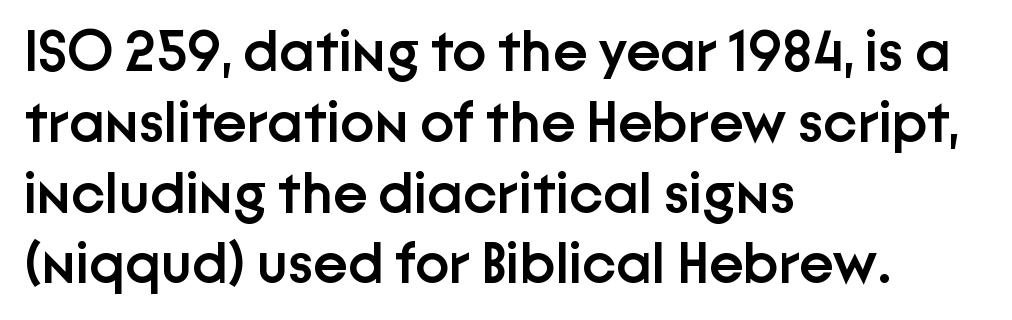
Q: Is the text bold? A: Semi-bold.
Q: Is the text italic (slanted)? A: No, it is upright.
Q: Is the typeface a serif or a sans-serif typeface? A: Sans-serif.
Q: Is the text underlined? A: No.
Q: How is the paragraph aligned? A: Left-aligned.
Q: Is the spacing between letters normal or unusually wide? A: Normal.
Q: Width (condensed, normal, or wide)? A: Normal.
Q: Stroke contrast? A: Low.
Q: x-height? A: Medium.
Q: Monospaced? A: No.
